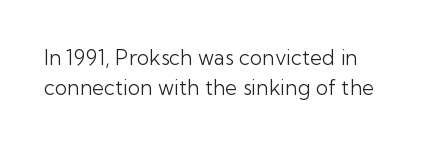
Quick note: underline off. Do the letters lean? They stand straight. The text block is weighted toward the left margin, trailing off unevenly rightward. This rendering leaves character spacing at its baseline value. Vertical spacing — default.
